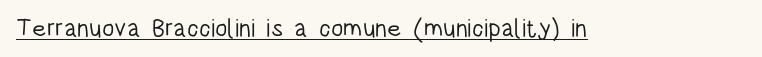
The letterforms sit at book weight or below. Posture: upright roman. Here the glyphs are tracked normally, forming tight word shapes. The words here are underlined.
